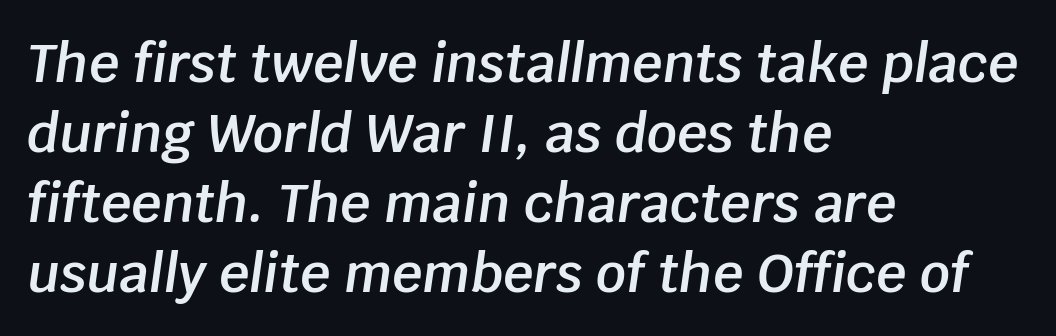
{"italic": "yes", "lean": "right", "slant_degrees": 8, "bold": "semi", "weight": "semibold", "width": "normal", "stroke_contrast": "low", "x_height": "large", "monospaced": "no", "underline": "no", "align": "left", "line_spacing": "normal", "line_spacing_ratio": 1.32, "letter_spacing": "normal", "letter_spacing_em": 0.0, "glyph_px": 53}
